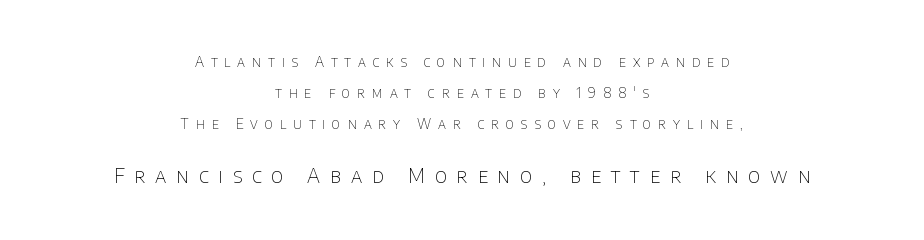
Q: Is the text bold? A: No.
Q: Is the text italic (slanted)? A: No, it is upright.
Q: Is the text underlined? A: No.
Q: How is the paragraph aligned? A: Centered.
Q: Is the spacing between letters normal or unusually wide? A: Unusually wide.
Q: Is the spacing between lines tight, normal or loose? A: Loose.
Q: Which block of text is set in a larger size, the first (top) or the second (bottom)? A: The second (bottom) one.
